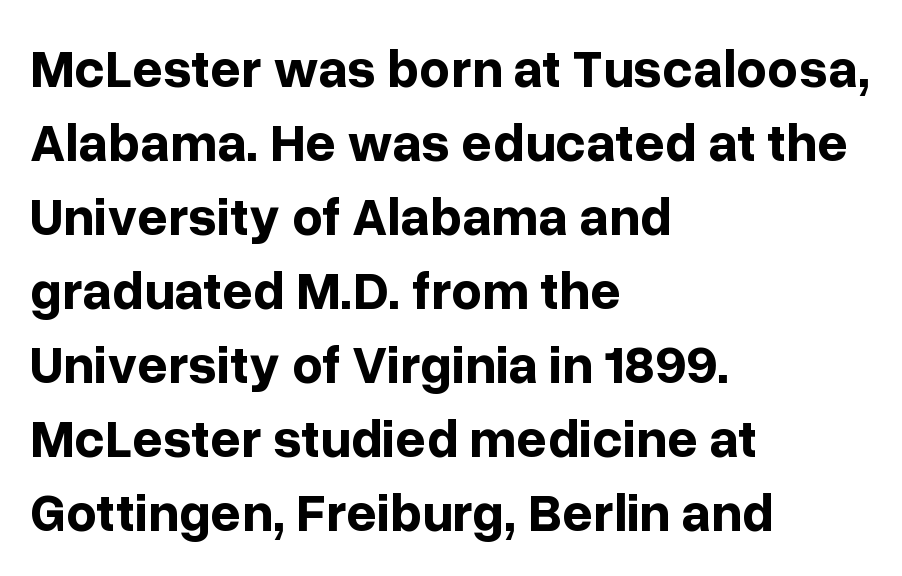
Look at the tracking — it's just the regular setting, nothing added. In CSS terms this would be text-align: left. Each letter's strokes conclude bluntly, with no projecting serifs. A normal amount of white space separates one row of letters from the next. Summary of weight: heavy, a full bold.
